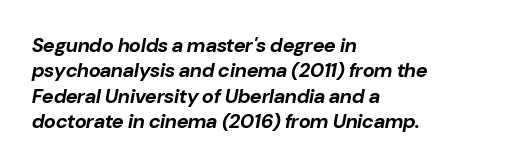
{"italic": "yes", "lean": "right", "slant_degrees": 10, "bold": "yes", "underline": "no", "align": "left", "line_spacing": "normal", "line_spacing_ratio": 1.27, "letter_spacing": "normal", "letter_spacing_em": 0.0, "glyph_px": 20}
